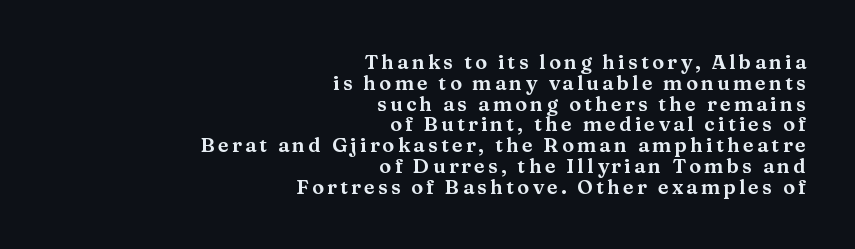
Q: Is the text italic (slanted)? A: No, it is upright.
Q: Is the text underlined? A: No.
Q: How is the paragraph aligned? A: Right-aligned.
Q: Is the spacing between lines tight, normal or loose? A: Tight.
